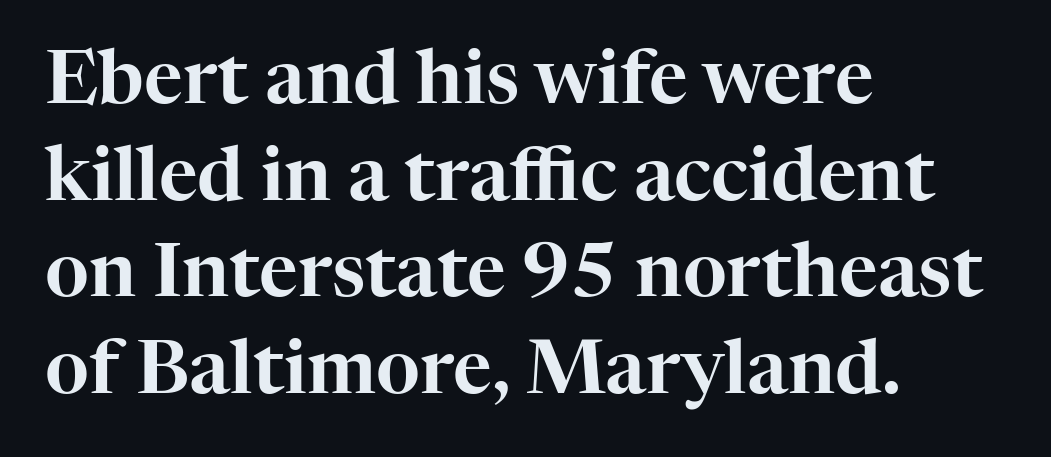
{"serif": "yes", "italic": "no", "width": "normal", "stroke_contrast": "high", "x_height": "medium", "monospaced": "no", "underline": "no", "align": "left", "line_spacing": "normal", "line_spacing_ratio": 1.29, "letter_spacing": "normal", "letter_spacing_em": 0.0, "glyph_px": 75}
